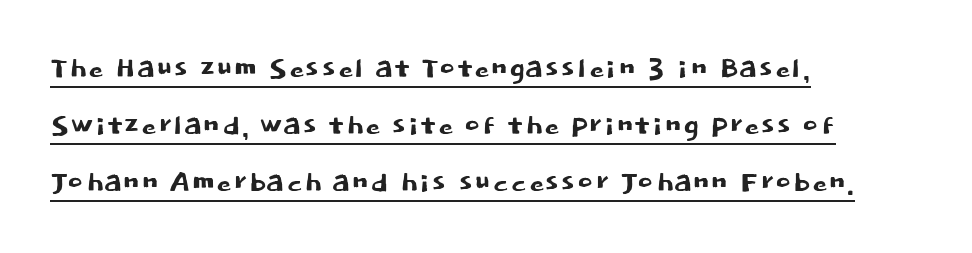
In terms of letterspacing, this is plain default setting. Like a heading marked for emphasis, these lines bear an underscore. Style check: upright. The rendering uses natural spacing where letterforms have individual widths. Regular leading. Classification — sans serif.
